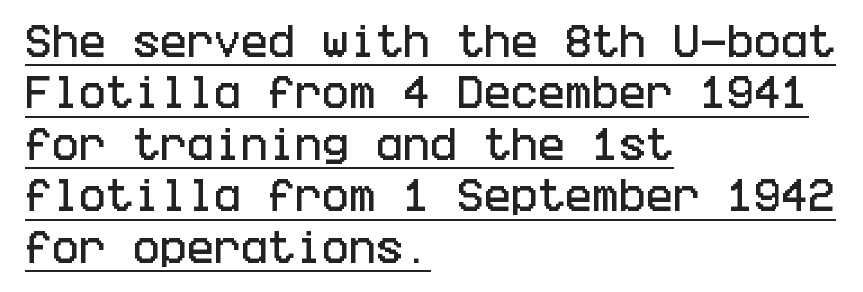
This rendering features underlined lettering. Baseline-to-baseline distance is the conventional proportion of letter height. Honestly, the letter spacing is just normal — you wouldn't notice it. The font's upright variant was chosen for this text.
